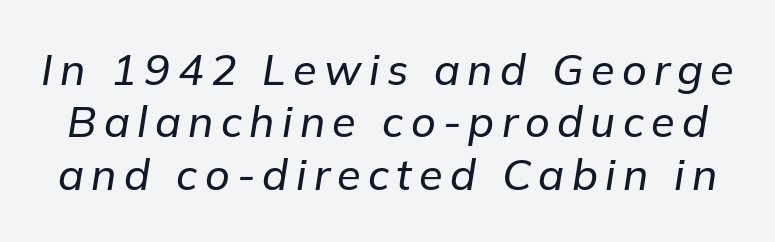
{"italic": "yes", "lean": "right", "slant_degrees": 9, "width": "normal", "stroke_contrast": "low", "x_height": "medium", "monospaced": "no", "underline": "no", "line_spacing_ratio": 1.22, "glyph_px": 43}
